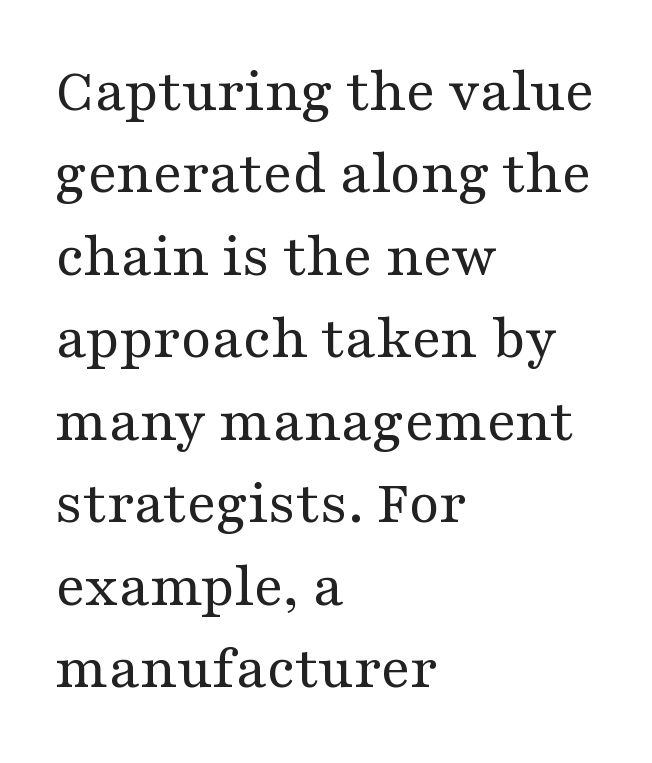
Font category for this specimen: serif. The lines sit at an ordinary, default distance from one another. Note the varied advance widths — an 'i' is clearly narrower than an 'm'. Is there any slant? The stems are plumb. A typesetter would call this zero additional tracking.
